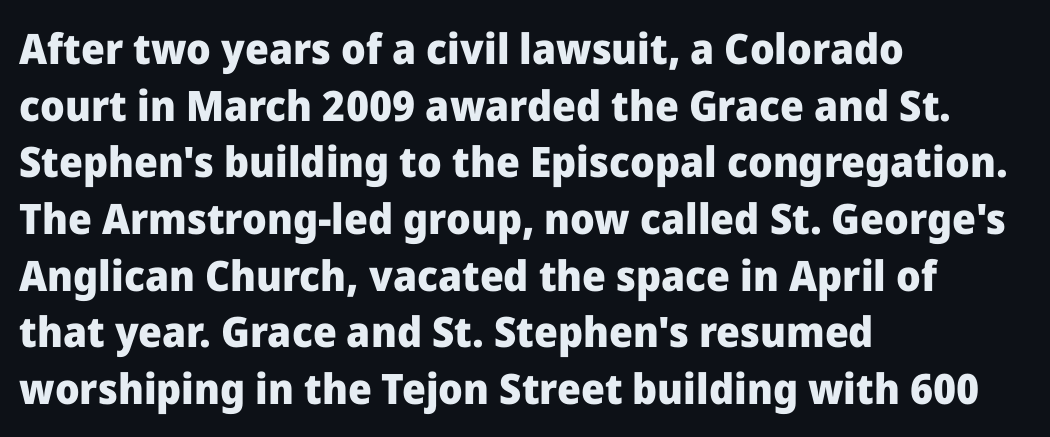
{"serif": "no", "italic": "no", "bold": "yes", "weight": "heavy", "width": "normal", "stroke_contrast": "low", "x_height": "medium", "monospaced": "no", "underline": "no", "align": "left", "line_spacing": "normal", "line_spacing_ratio": 1.35, "letter_spacing": "normal", "letter_spacing_em": 0.0, "glyph_px": 42}
